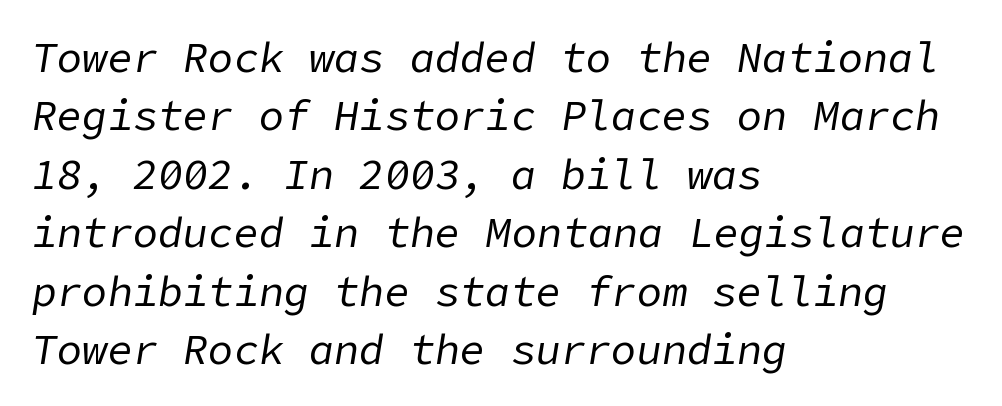
The image shows 42 px regular-weight type, italic (leaning right); set left-aligned, normal line spacing (1.39x), normal letter spacing, not underlined; low stroke contrast and a medium x-height.
